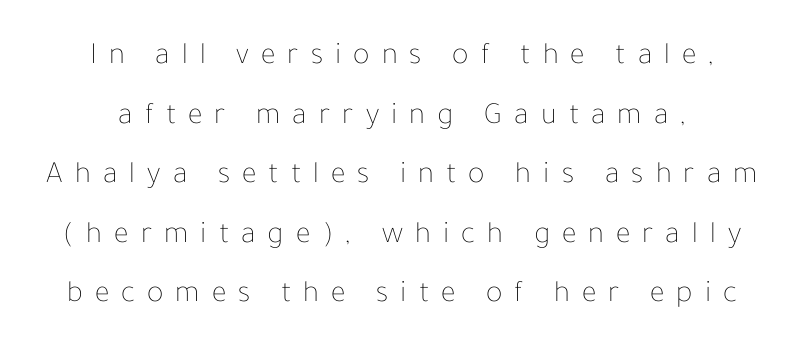
Style check: upright. Words appear elongated and porous because spacing is wide. Anything drawn beneath the words? Only blank space. The lines are spread far apart with generous leading. Think of a printed novel: that variable character pitch is what you see here.
